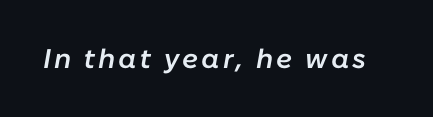
This rendering features lettering with no underline. This is moderately heavy type, rendered in semibold. Designer's note — italics engaged.
